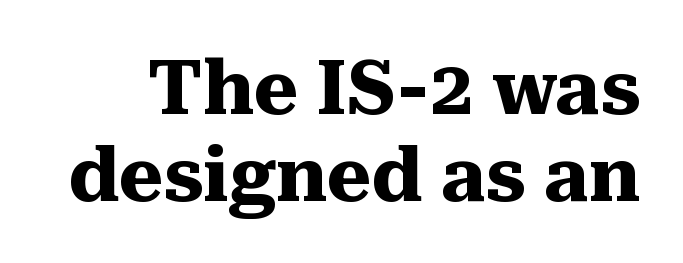
The image shows 76 px heavy serif type, upright; set tight line spacing (1.14x), normal letter spacing, not underlined; medium stroke contrast and a medium x-height.
